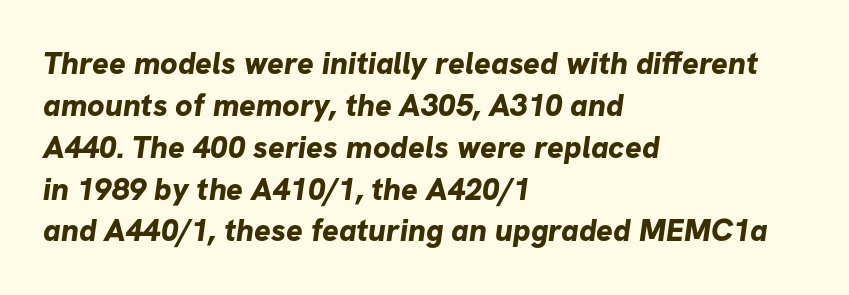
Classification — sans serif. The letters sit at their default tracking, neither squeezed nor spread. How heavy is the stroke? Heavy — this is a bold. Line starts are locked; line ends wander. No word sits above an underline. The passage shown stacks its lines at a standard gap.
